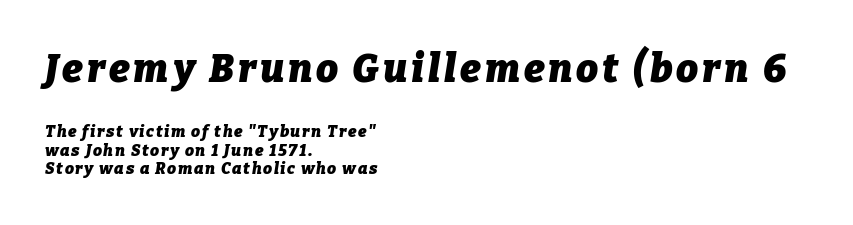
Q: Is the text bold? A: Yes.
Q: Is the text italic (slanted)? A: Yes, it leans right by about 9 degrees.
Q: Is the text underlined? A: No.
Q: How is the paragraph aligned? A: Left-aligned.
Q: Which block of text is set in a larger size, the first (top) or the second (bottom)? A: The first (top) one.
Q: Width (condensed, normal, or wide)? A: Normal.
Q: Stroke contrast? A: Low.
Q: x-height? A: Medium.
Q: Monospaced? A: No.
